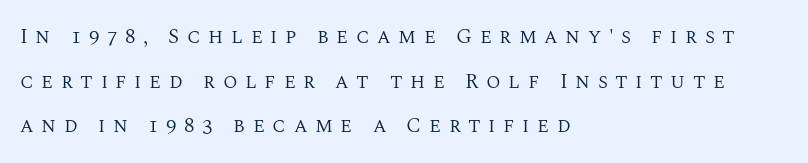
The image shows 21 px text type, upright; set left-aligned, loose line spacing (2.13x), unusually wide letter spacing (+0.36 em), not underlined.
